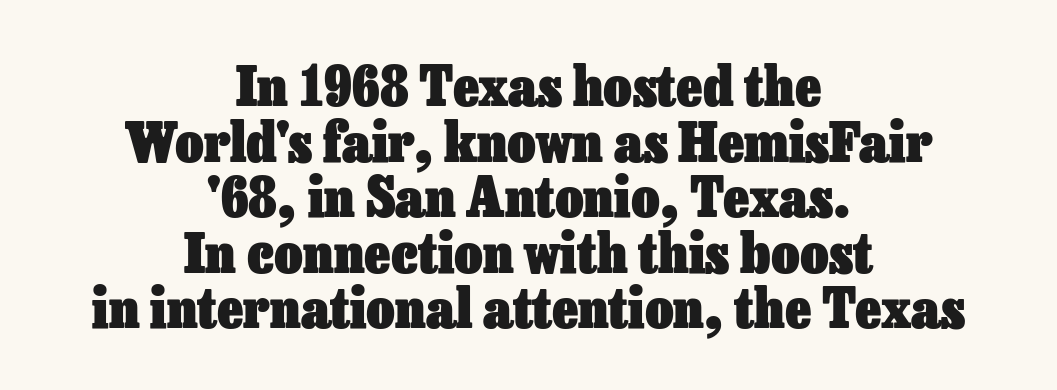
The image shows 55 px heavy type, upright; set centered, tight line spacing (1.01x), normal letter spacing, not underlined; low stroke contrast and a medium x-height.
